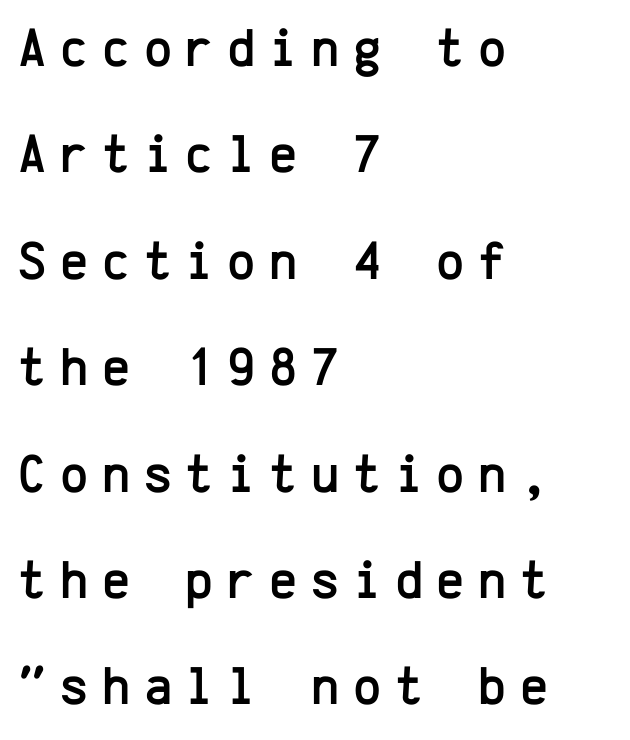
The designer dialed line spacing up above the default. Horizontally, the lines are justified to the leading edge only. The glyphs in this specimen are sans serif. This rendering features lettering with no underline. Here the designer chose a console-style face with uniform glyph widths. Is there any slant? The stems are plumb.
